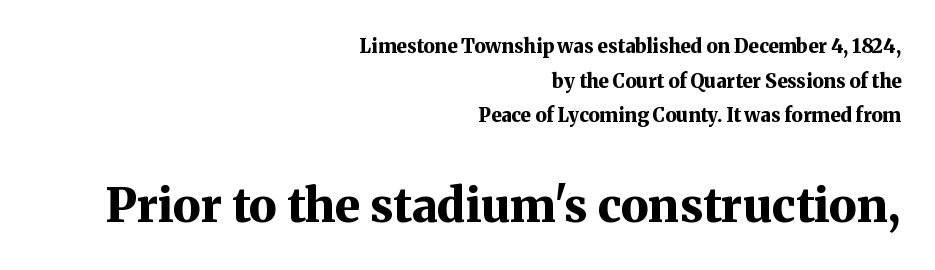
A bare baseline throughout the passage. Serif or sans? Serif — the stroke terminals have little feet. You can tell it's not italic because the verticals are truly vertical. Honestly, the letter spacing is just normal — you wouldn't notice it.
